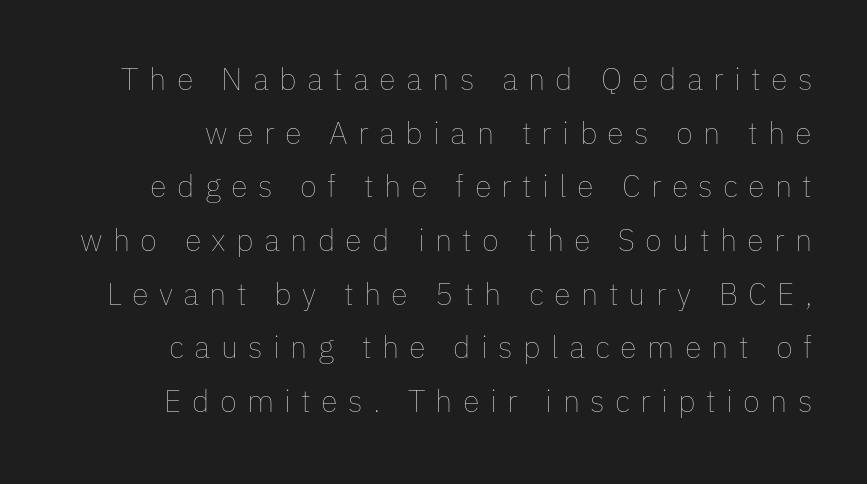
Q: Is the text bold? A: No.
Q: Is the text italic (slanted)? A: No, it is upright.
Q: Is the text underlined? A: No.
Q: How is the paragraph aligned? A: Right-aligned.
Q: Is the spacing between letters normal or unusually wide? A: Unusually wide.
Q: Width (condensed, normal, or wide)? A: Normal.
Q: Stroke contrast? A: Low.
Q: x-height? A: Medium.
Q: Monospaced? A: No.
